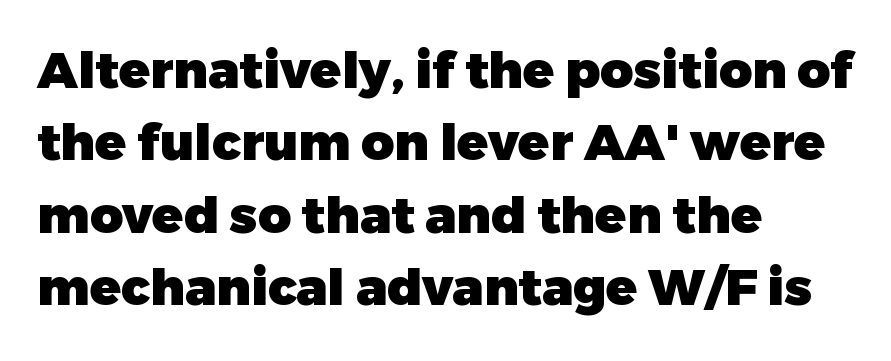
Q: Is the text bold? A: Yes.
Q: Is the text italic (slanted)? A: No, it is upright.
Q: Is the typeface a serif or a sans-serif typeface? A: Sans-serif.
Q: Is the text underlined? A: No.
Q: How is the paragraph aligned? A: Left-aligned.
Q: Is the spacing between letters normal or unusually wide? A: Normal.
Q: Is the spacing between lines tight, normal or loose? A: Normal.
Q: Width (condensed, normal, or wide)? A: Normal.
Q: Stroke contrast? A: Low.
Q: x-height? A: Medium.
Q: Monospaced? A: No.
